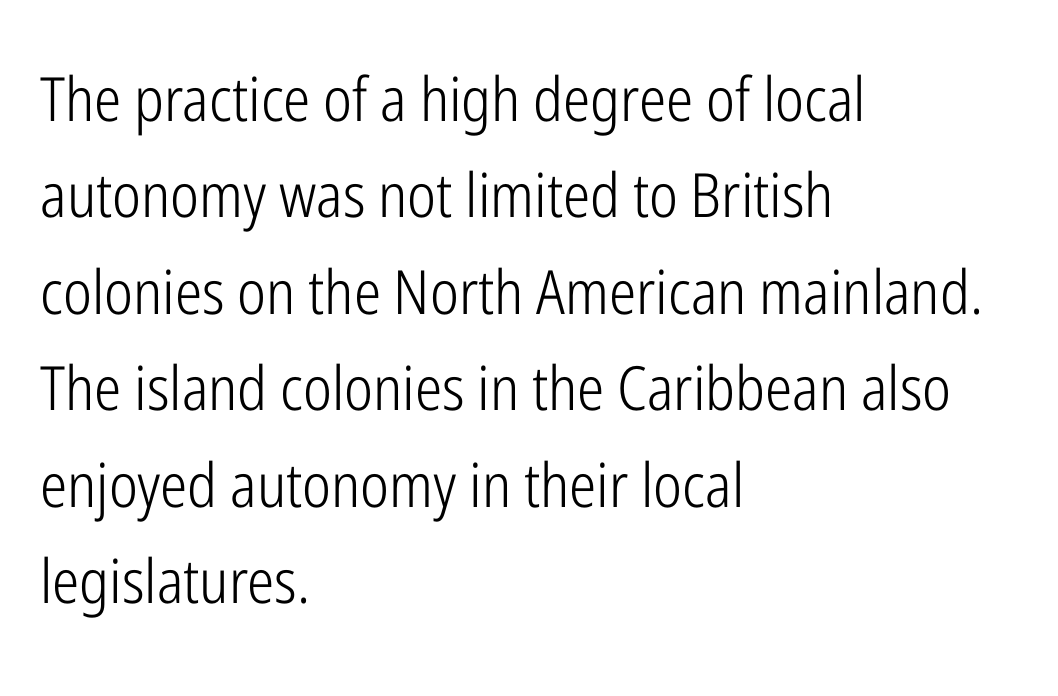
{"serif": "no", "italic": "no", "bold": "no", "weight": "light", "width": "condensed", "stroke_contrast": "low", "x_height": "medium", "monospaced": "no", "underline": "no", "align": "left", "line_spacing": "normal", "line_spacing_ratio": 1.58, "letter_spacing": "normal", "letter_spacing_em": 0.0, "glyph_px": 61}
